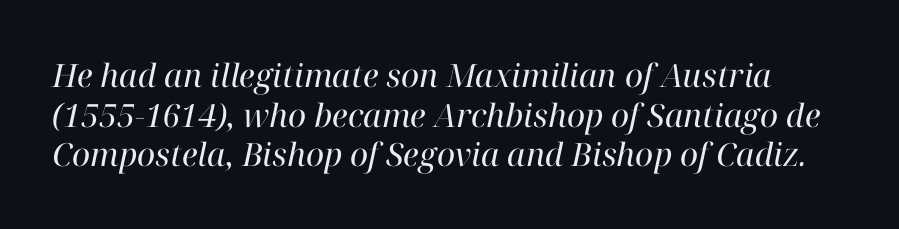
Q: Is the text bold? A: No.
Q: Is the text italic (slanted)? A: Yes, it leans right by about 12 degrees.
Q: Is the typeface a serif or a sans-serif typeface? A: Serif.
Q: Is the text underlined? A: No.
Q: Is the spacing between letters normal or unusually wide? A: Normal.
Q: Width (condensed, normal, or wide)? A: Normal.
Q: Stroke contrast? A: High.
Q: x-height? A: Medium.
Q: Monospaced? A: No.
